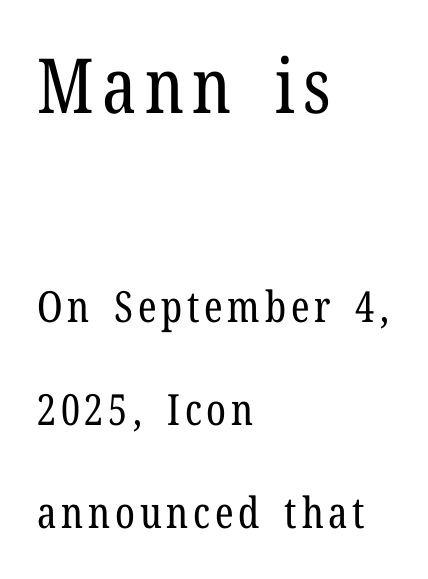
{"serif": "yes", "italic": "no", "bold": "no", "weight": "regular", "width": "condensed", "stroke_contrast": "low", "x_height": "medium", "monospaced": "no", "underline": "no", "align": "left", "line_spacing": "loose", "line_spacing_ratio": 2.39, "larger_block": "first", "size_ratio": 1.77, "glyph_px": 76}
